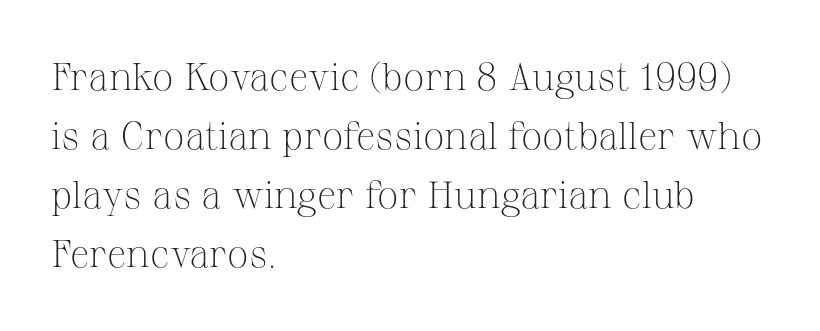
{"serif": "yes", "italic": "no", "bold": "no", "weight": "light", "width": "normal", "stroke_contrast": "medium", "x_height": "medium", "monospaced": "no", "underline": "no", "align": "left", "line_spacing": "normal", "line_spacing_ratio": 1.55, "letter_spacing": "normal", "letter_spacing_em": 0.0, "glyph_px": 38}
